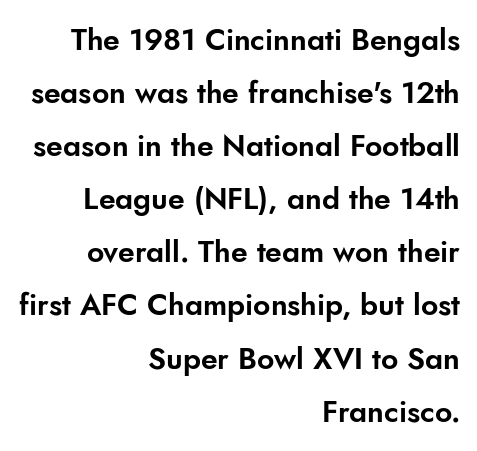
The image shows 30 px sans-serif type, upright; set right-aligned, line spacing 1.77x, normal letter spacing, not underlined; low stroke contrast and a small x-height.
